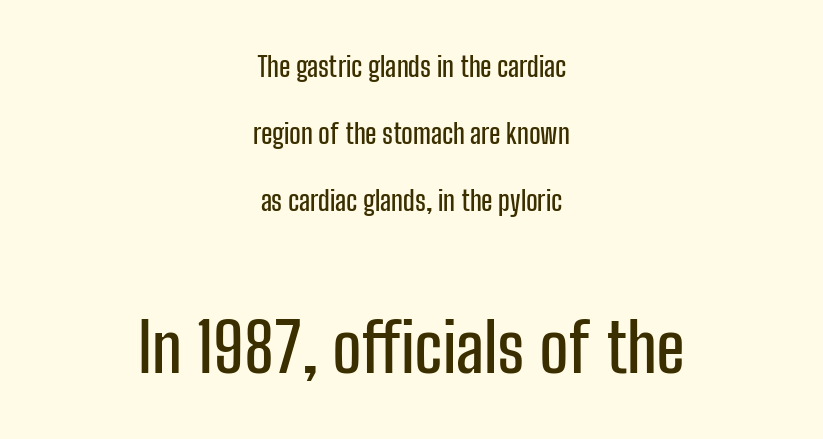
{"serif": "no", "italic": "no", "width": "condensed", "stroke_contrast": "low", "x_height": "medium", "monospaced": "no", "underline": "no", "align": "center", "line_spacing": "loose", "line_spacing_ratio": 2.49, "letter_spacing": "normal", "letter_spacing_em": 0.0, "larger_block": "second", "size_ratio": 2.52, "glyph_px": 68}
